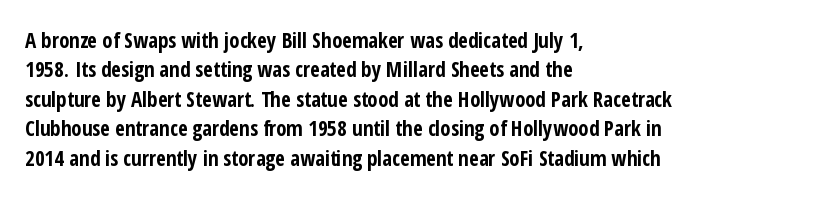
Posture: upright roman. Underlining? Definitely not there. Each line starts at the same left margin while the right side varies. Stroke thickness is high; the sample reads as a true bold. The block of text has a typical density, with ordinary space between rows.
